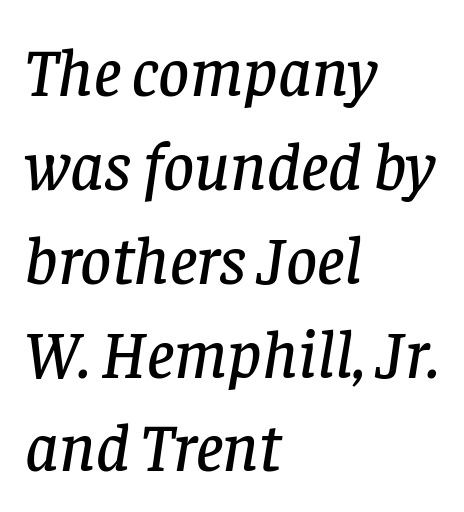
The image shows 68 px serif type, italic (leaning right); set left-aligned, normal line spacing (1.38x), normal letter spacing, not underlined; low stroke contrast and a large x-height.
